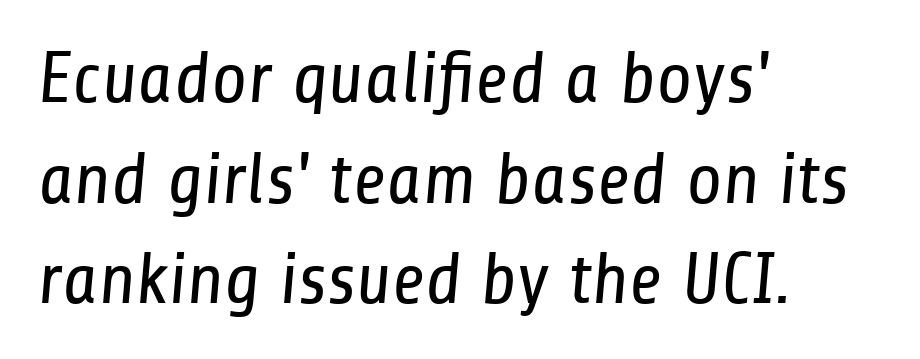
{"serif": "no", "bold": "no", "weight": "regular", "width": "condensed", "stroke_contrast": "low", "x_height": "medium", "monospaced": "no", "underline": "no", "align": "left", "line_spacing": "normal", "line_spacing_ratio": 1.38, "letter_spacing": "normal", "letter_spacing_em": 0.0, "glyph_px": 73}
